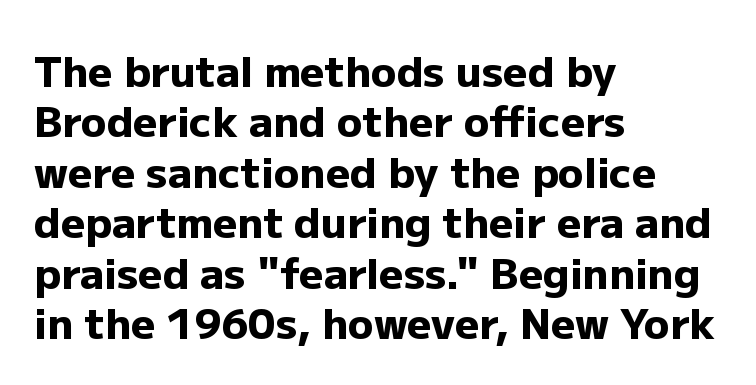
A dark, heavy texture on the line: the type is bold. Anything drawn beneath the words? Only blank space. You could not count columns in this text — the font is proportionally spaced. Between one letter and the next there's only the usual sliver of space.
